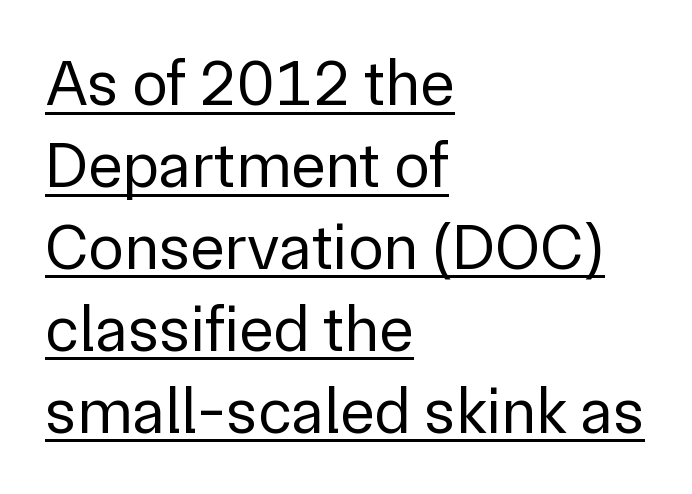
It's the straight-up-and-down kind of type. The block of text has a typical density, with ordinary space between rows. Emphasis is given by a line drawn under the lettering. Spacing verdict: proportional, widths tailored to each character. I'd call this a sans setting — the letters go barefoot.
